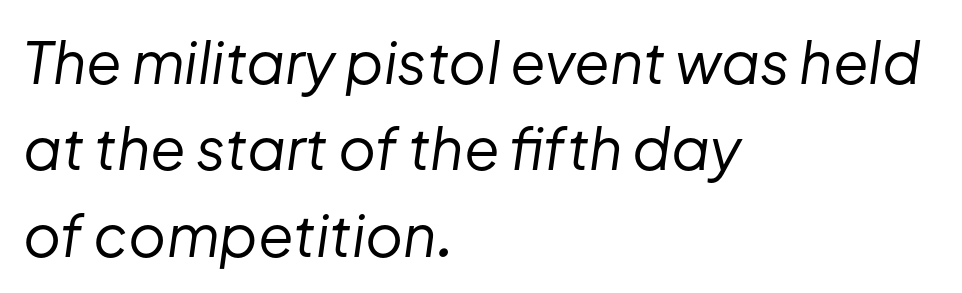
Q: Is the text bold? A: No.
Q: Is the text italic (slanted)? A: Yes, it leans right by about 8 degrees.
Q: Is the text underlined? A: No.
Q: How is the paragraph aligned? A: Left-aligned.
Q: Is the spacing between letters normal or unusually wide? A: Normal.
Q: Is the spacing between lines tight, normal or loose? A: Normal.
Q: Width (condensed, normal, or wide)? A: Normal.
Q: Stroke contrast? A: Low.
Q: x-height? A: Medium.
Q: Monospaced? A: No.
